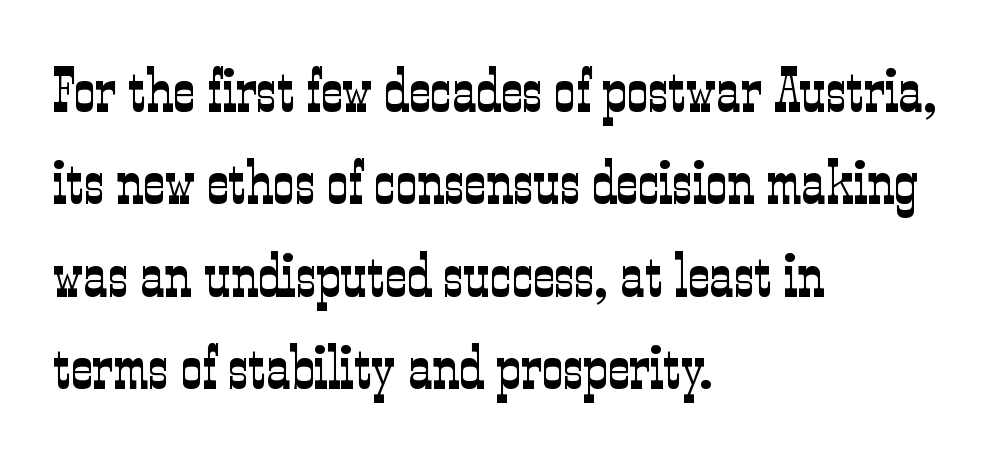
The image shows 60 px light, condensed serif type, upright; set left-aligned, normal line spacing (1.54x), normal letter spacing, not underlined; low stroke contrast and a medium x-height.
